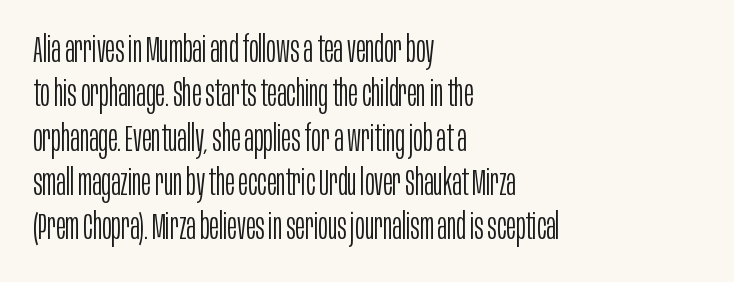
The image shows 36 px light, condensed sans-serif type, upright; set left-aligned, line spacing 1.23x, normal letter spacing, not underlined; low stroke contrast and a large x-height.
